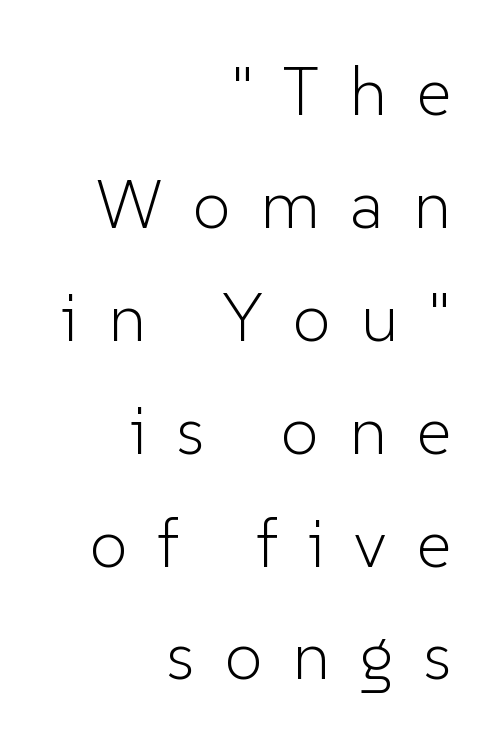
Only glyphs here, with clear space below each row. The tracking reads as deliberately expanded to a designer's eye. If you drew a line through each stem, it would be perfectly vertical. Each letter keeps its own natural width here, so spacing adapts to shape.
